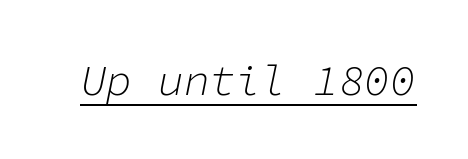
{"italic": "yes", "lean": "right", "slant_degrees": 11, "bold": "no", "weight": "light", "width": "normal", "stroke_contrast": "low", "x_height": "medium", "monospaced": "yes", "underline": "yes", "letter_spacing": "normal", "letter_spacing_em": 0.0, "glyph_px": 43}
